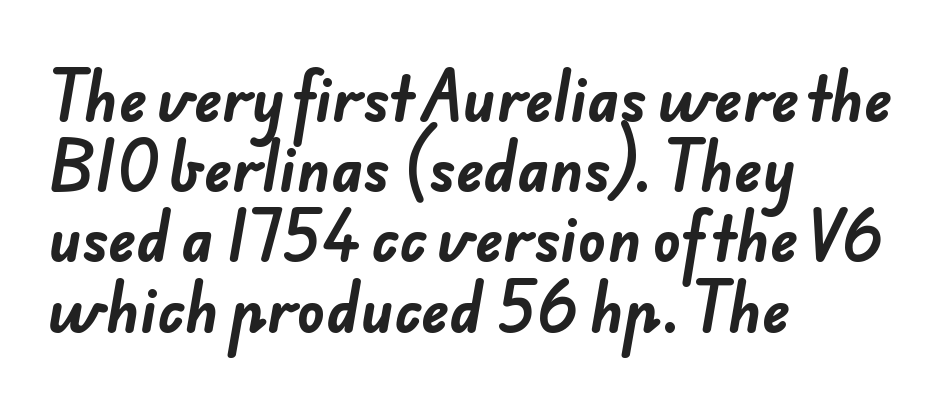
The image shows 58 px bold sans-serif type; set left-aligned, line spacing 1.21x, normal letter spacing, not underlined; low stroke contrast and a small x-height.
